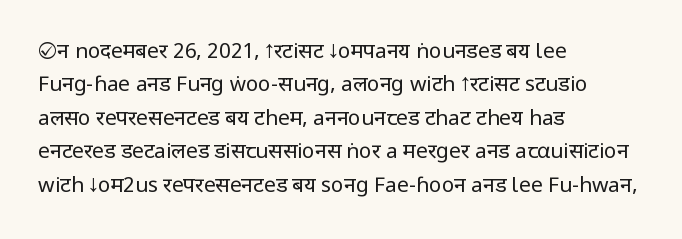
The image shows 21 px text type, upright; set left-aligned, normal line spacing (1.59x), normal letter spacing, not underlined.
